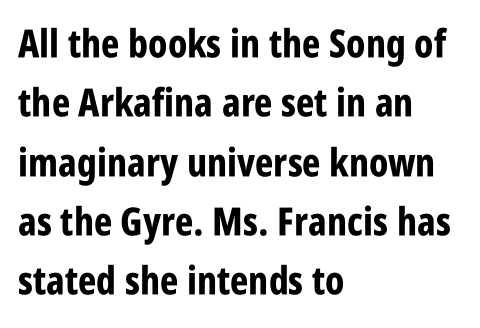
The image shows 39 px bold, condensed sans-serif type, upright; set left-aligned, normal line spacing (1.52x), normal letter spacing, not underlined; low stroke contrast and a large x-height.
